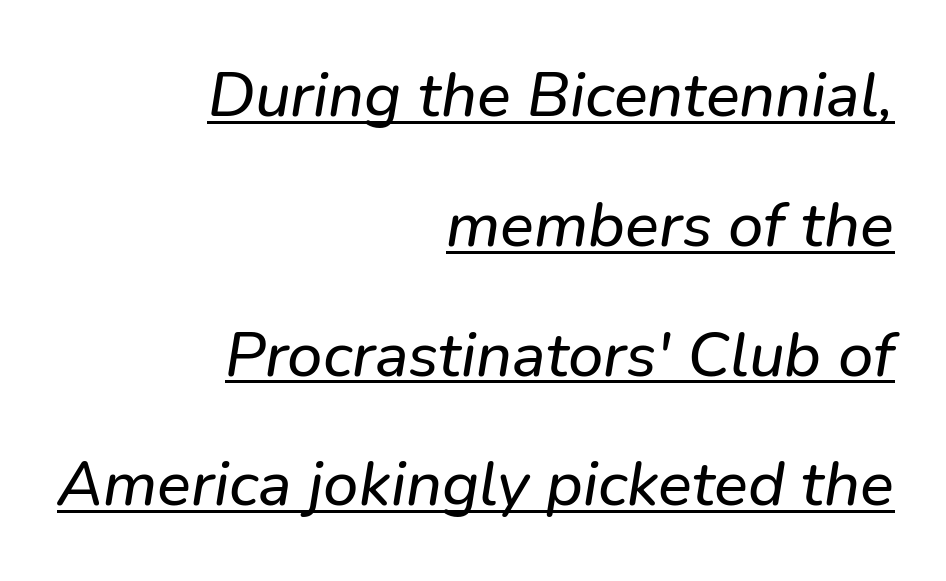
Q: Is the text italic (slanted)? A: Yes, it leans right by about 9 degrees.
Q: Is the text underlined? A: Yes.
Q: How is the paragraph aligned? A: Right-aligned.
Q: Is the spacing between letters normal or unusually wide? A: Normal.
Q: Is the spacing between lines tight, normal or loose? A: Loose.
Q: Width (condensed, normal, or wide)? A: Normal.
Q: Stroke contrast? A: Low.
Q: x-height? A: Medium.
Q: Monospaced? A: No.
